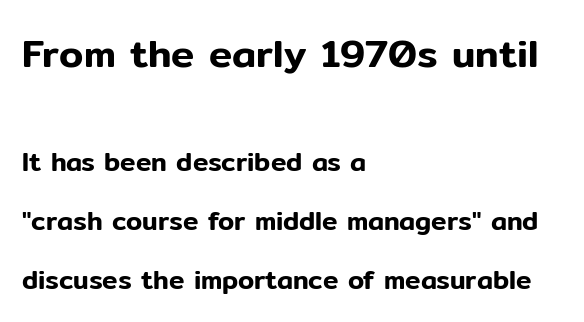
{"serif": "no", "italic": "no", "width": "normal", "stroke_contrast": "low", "x_height": "medium", "monospaced": "no", "underline": "no", "align": "left", "line_spacing": "loose", "line_spacing_ratio": 2.26, "letter_spacing": "normal", "letter_spacing_em": 0.0, "larger_block": "first", "size_ratio": 1.5, "glyph_px": 39}
